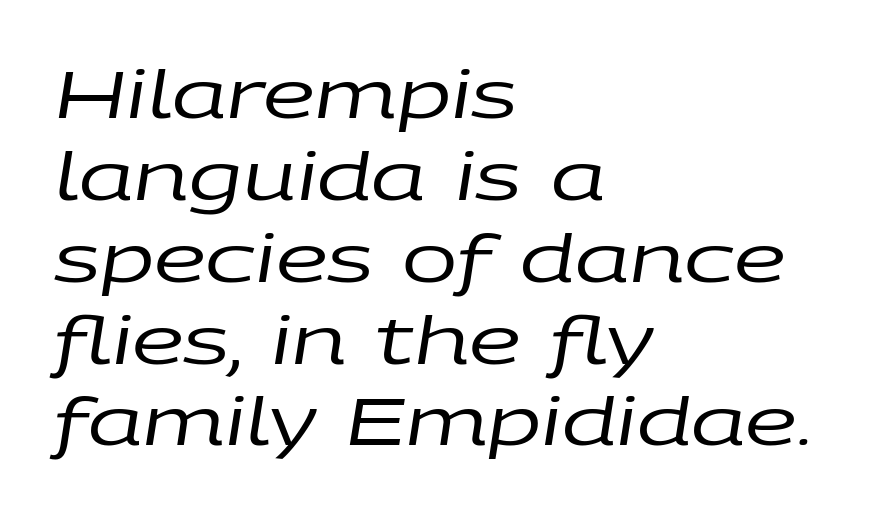
The text carries the slant typical of an italic or oblique font. Weight: regular or lighter. Notice how the passage keeps a crisp vertical edge on the left only. Descenders are the only things crossing below the line. Each letter keeps its own natural width here, so spacing adapts to shape.
